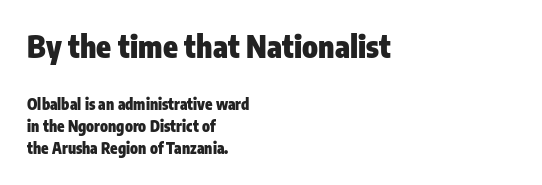
The image shows 30 px heavy, condensed sans-serif type, upright; set left-aligned, normal line spacing (1.45x), normal letter spacing, not underlined; the first (top) block is 2.0x larger; low stroke contrast and a medium x-height.
